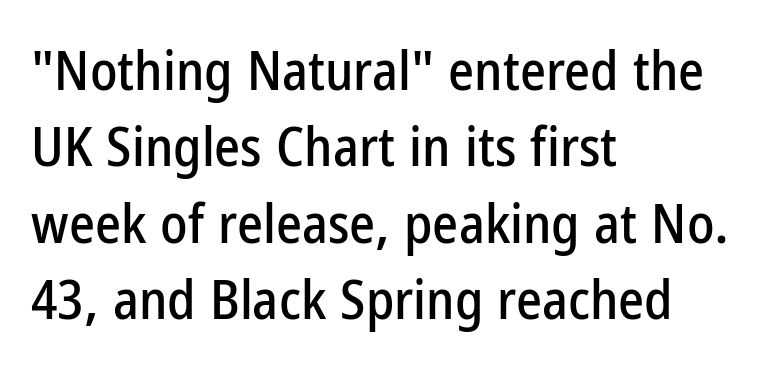
The image shows 55 px condensed sans-serif type, upright; set left-aligned, normal line spacing (1.39x), normal letter spacing, not underlined; low stroke contrast and a medium x-height.
